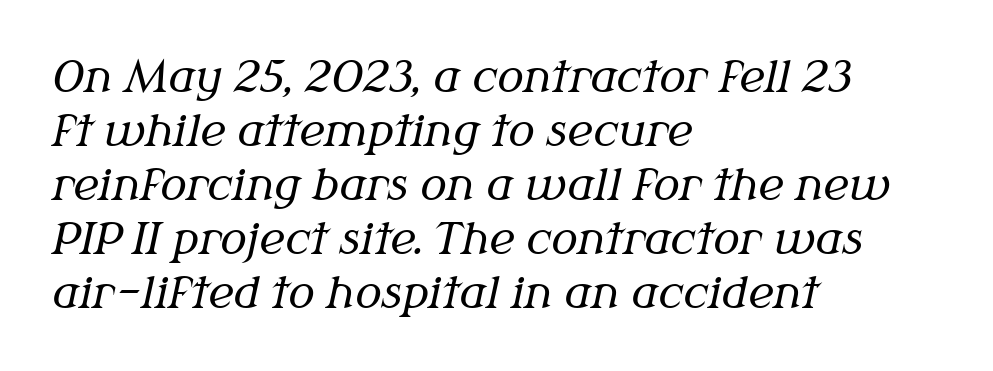
There is no visible air inserted between adjacent glyphs. Old-style or modern, the face here clearly has serifs. The rendering uses natural spacing where letterforms have individual widths. Words float on clear page, feet unadorned. Caption: multi-line text, flush left, ragged right. Notice how the stems are inclined rather than vertical — that's the hallmark of italics.
